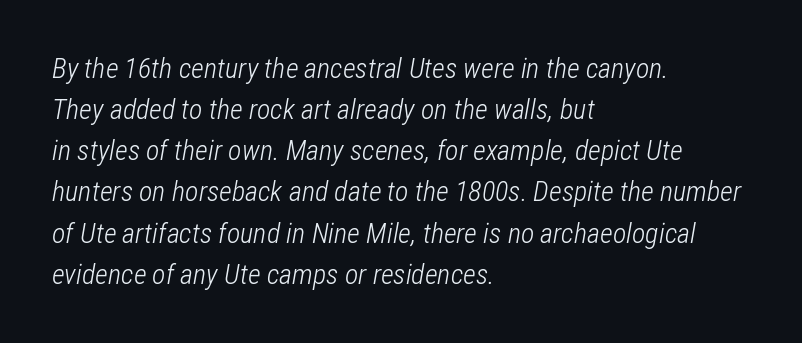
Evenly set lines give the paragraph a standard silhouette. The axis of the letterforms is tilted away from vertical. Typeset ragged right — the left edge is the straight one. The rendering keeps characters at their native spacing.
